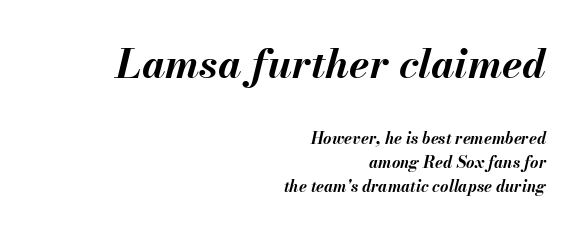
The image shows 41 px bold type, italic (leaning right); set right-aligned, normal line spacing (1.51x), normal letter spacing, not underlined; the first (top) block is 2.56x larger; medium stroke contrast and a small x-height.
